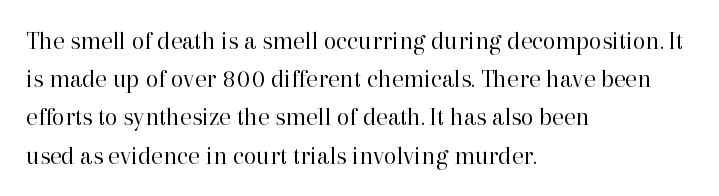
The image shows 26 px text type, upright; set left-aligned, normal line spacing (1.47x), normal letter spacing, not underlined.
